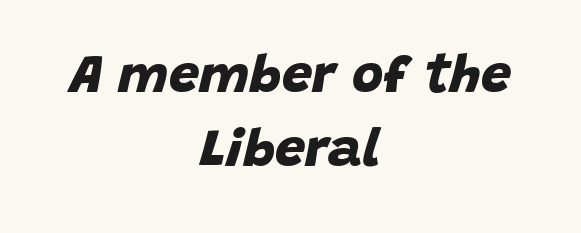
{"serif": "no", "bold": "yes", "weight": "bold", "width": "normal", "stroke_contrast": "low", "x_height": "large", "monospaced": "no", "underline": "no", "align": "center", "line_spacing": "normal", "line_spacing_ratio": 1.37, "letter_spacing": "normal", "letter_spacing_em": 0.0, "glyph_px": 54}
